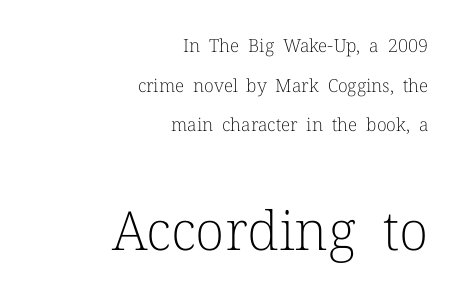
The image shows 54 px light serif type, upright; set right-aligned, loose line spacing (2.2x), normal letter spacing, not underlined; the second (bottom) block is 3.0x larger; low stroke contrast and a medium x-height.
